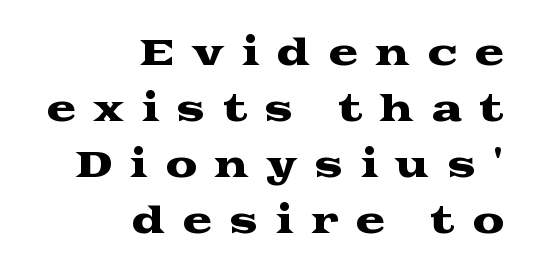
{"serif": "yes", "italic": "no", "width": "wide", "stroke_contrast": "medium", "x_height": "medium", "monospaced": "no", "underline": "no", "align": "right", "line_spacing": "normal", "line_spacing_ratio": 1.56, "letter_spacing": "wide", "letter_spacing_em": 0.47, "glyph_px": 36}
